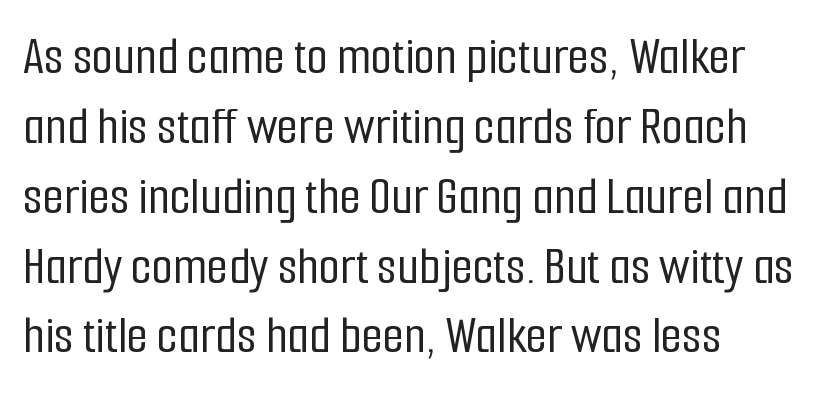
What stands out about the letter spacing? Nothing — it is the standard amount. Is the block centered? No — it sits flush against the left margin. The zone under the glyphs is completely vacant. Italic: no, the glyphs are upright roman. This sample has the flowing, uneven cadence of proportional lettering. Leading: standard.
